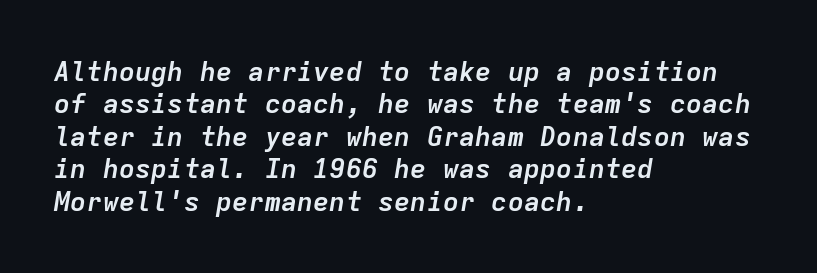
{"italic": "yes", "lean": "right", "slant_degrees": 9, "bold": "yes", "underline": "no", "align": "left", "line_spacing_ratio": 1.2, "letter_spacing": "normal", "letter_spacing_em": 0.0, "glyph_px": 27}
